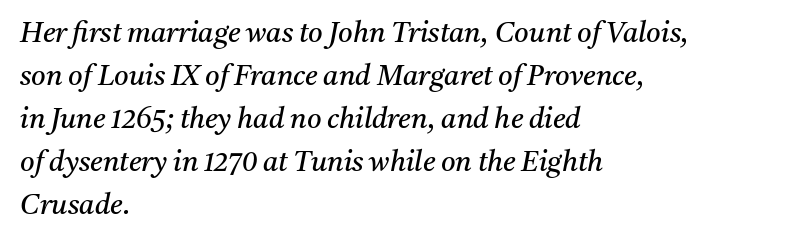
The image shows 28 px regular-weight serif type, italic (leaning right); set left-aligned, normal line spacing (1.54x), normal letter spacing, not underlined; medium stroke contrast and a medium x-height.
